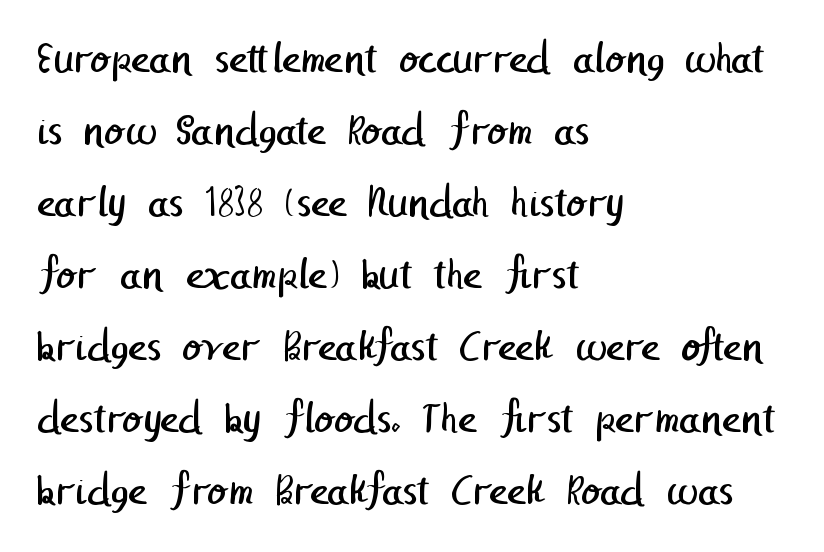
{"serif": "no", "bold": "no", "weight": "regular", "width": "normal", "stroke_contrast": "low", "x_height": "medium", "underline": "no", "align": "left", "line_spacing": "normal", "line_spacing_ratio": 1.6, "letter_spacing": "normal", "letter_spacing_em": 0.0, "glyph_px": 45}
